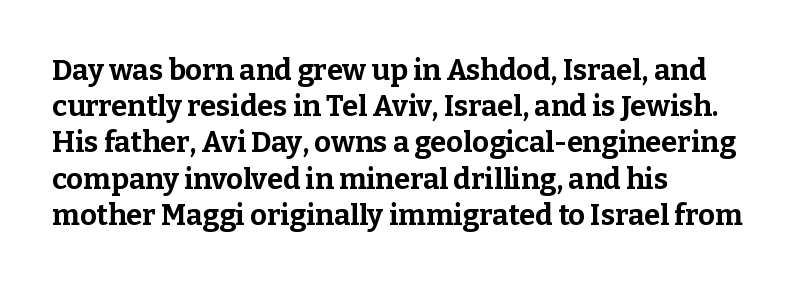
{"serif": "yes", "italic": "no", "bold": "yes", "weight": "bold", "width": "normal", "stroke_contrast": "low", "x_height": "medium", "monospaced": "no", "underline": "no", "align": "left", "line_spacing": "normal", "line_spacing_ratio": 1.25, "letter_spacing": "normal", "letter_spacing_em": 0.0, "glyph_px": 29}
